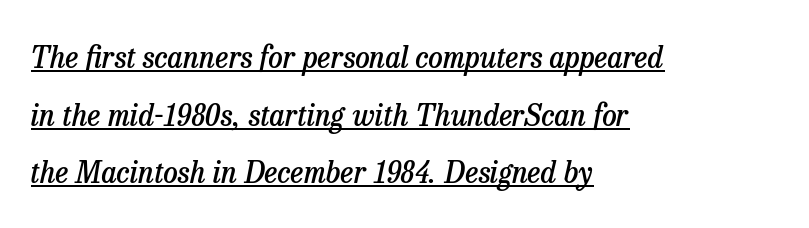
Letter spacing: default. These lines are rendered in a variable-pitch font. The words here are underlined. Typesetter's note: demi weight, one step under bold.
